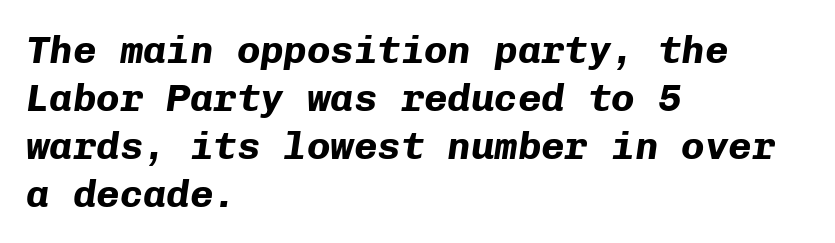
{"italic": "yes", "lean": "right", "slant_degrees": 8, "bold": "yes", "weight": "bold", "width": "normal", "stroke_contrast": "low", "x_height": "medium", "monospaced": "yes", "underline": "no", "align": "left", "line_spacing_ratio": 1.23, "letter_spacing": "normal", "letter_spacing_em": 0.0, "glyph_px": 39}
